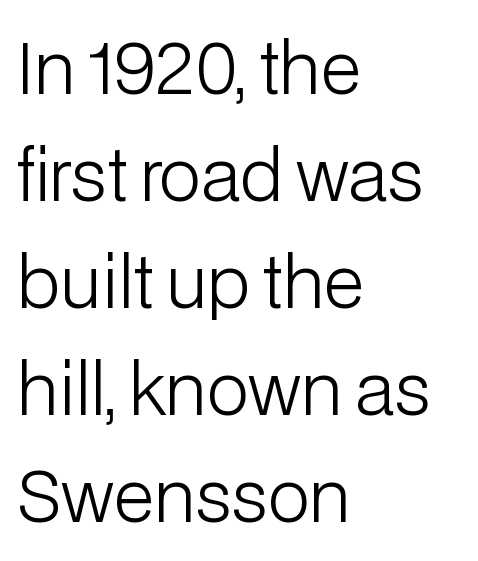
{"serif": "no", "italic": "no", "bold": "no", "weight": "light", "width": "normal", "stroke_contrast": "low", "x_height": "medium", "monospaced": "no", "underline": "no", "align": "left", "line_spacing": "normal", "line_spacing_ratio": 1.53, "letter_spacing": "normal", "letter_spacing_em": 0.0, "glyph_px": 70}
